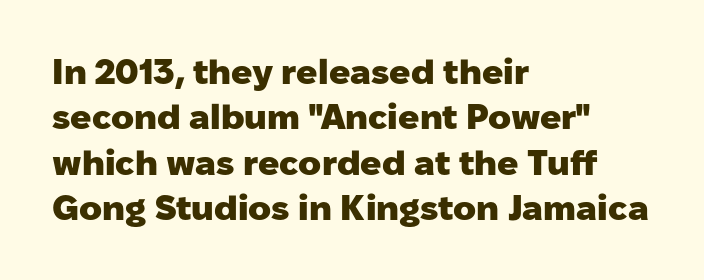
Q: Is the text bold? A: Yes.
Q: Is the text italic (slanted)? A: No, it is upright.
Q: Is the typeface a serif or a sans-serif typeface? A: Sans-serif.
Q: Is the text underlined? A: No.
Q: How is the paragraph aligned? A: Left-aligned.
Q: Is the spacing between letters normal or unusually wide? A: Normal.
Q: Is the spacing between lines tight, normal or loose? A: Normal.
Q: Width (condensed, normal, or wide)? A: Normal.
Q: Stroke contrast? A: Low.
Q: x-height? A: Medium.
Q: Monospaced? A: No.
